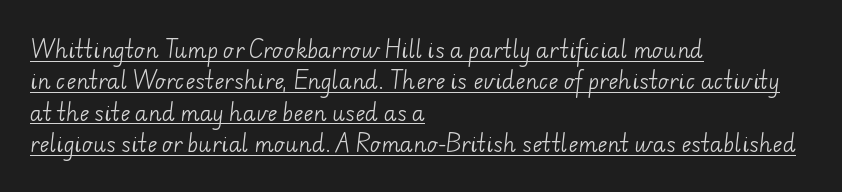
Q: Is the text bold? A: No.
Q: Is the text underlined? A: Yes.
Q: How is the paragraph aligned? A: Left-aligned.
Q: Is the spacing between letters normal or unusually wide? A: Normal.
Q: Is the spacing between lines tight, normal or loose? A: Normal.
